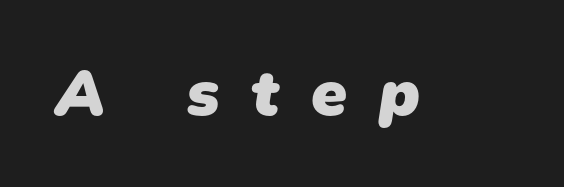
The image shows 65 px heavy sans-serif type; set unusually wide letter spacing (+0.48 em), not underlined; low stroke contrast and a medium x-height.
